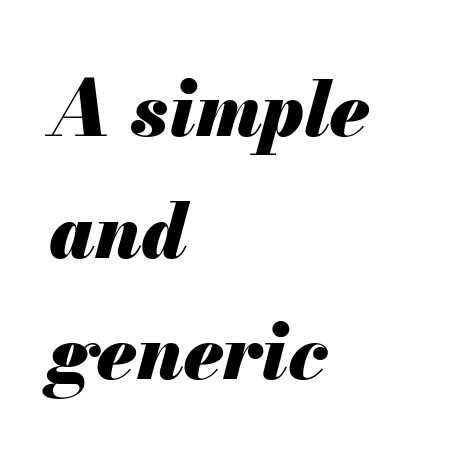
Q: Is the text bold? A: Yes.
Q: Is the text italic (slanted)? A: Yes, it leans right by about 13 degrees.
Q: Is the text underlined? A: No.
Q: How is the paragraph aligned? A: Left-aligned.
Q: Is the spacing between letters normal or unusually wide? A: Normal.
Q: Is the spacing between lines tight, normal or loose? A: Normal.
Q: Width (condensed, normal, or wide)? A: Normal.
Q: Stroke contrast? A: Medium.
Q: x-height? A: Small.
Q: Monospaced? A: No.
